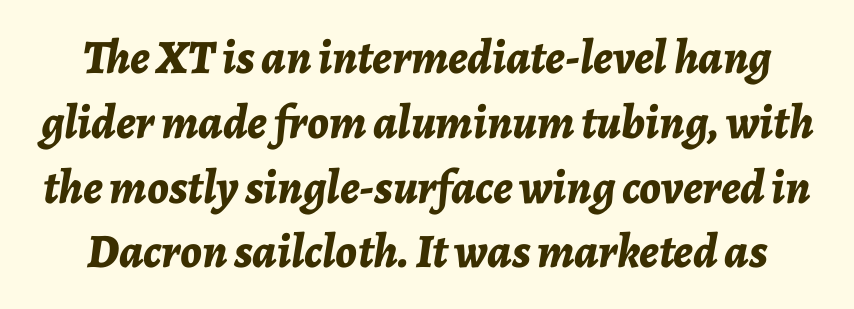
The passage shown is typed in a proportional face where columns would drift. Each row of text sits above clean, open space. The rendering uses a moderate line-height, typical for paragraphs. The letters sit at their default tracking, neither squeezed nor spread.
